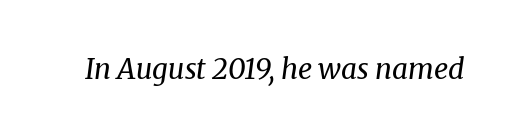
These lines were composed using italics. Descenders hang freely into open space. The letters sit at their default tracking, neither squeezed nor spread. Varying glyph widths throughout — classic text-font behaviour. Unlike a clean sans, this face finishes its strokes with serifs.
